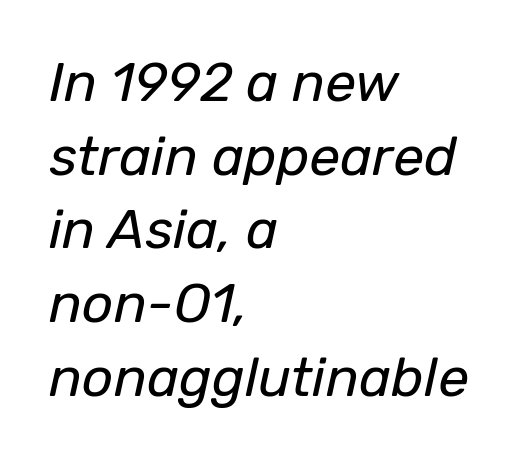
Evenly set lines give the paragraph a standard silhouette. Heaviness? Minimal to ordinary, like unemphasized prose. The gap between lines stays unmarked. The letters sit at their default tracking, neither squeezed nor spread. In CSS terms this would be text-align: left.
